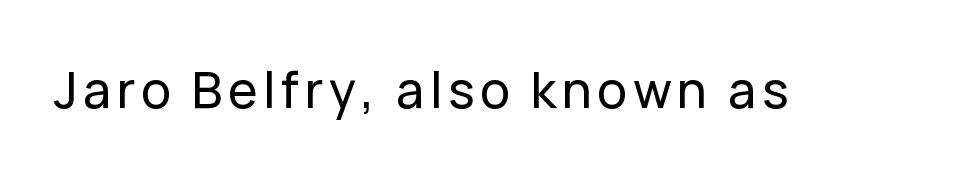
Q: Is the text italic (slanted)? A: No, it is upright.
Q: Is the typeface a serif or a sans-serif typeface? A: Sans-serif.
Q: Is the text underlined? A: No.
Q: Width (condensed, normal, or wide)? A: Normal.
Q: Stroke contrast? A: Low.
Q: x-height? A: Medium.
Q: Monospaced? A: No.
